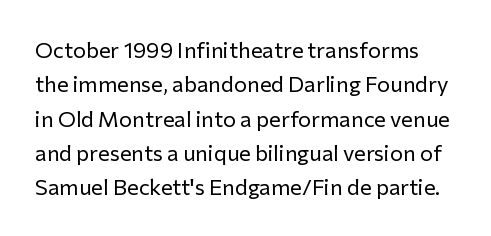
When letters stand straight like this, we call the style roman or upright. Compared with typical body copy, the letter spacing here is the same. The words here are not underlined. No letter is thick-stroked: the sample isn't bold.
